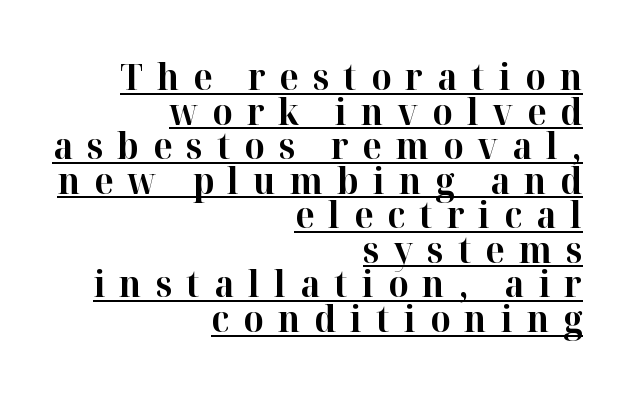
The line texture is sparse and dotted thanks to wide tracking. These lines were composed using upright roman letters. Successive baselines arrive quickly, one right under another. The passage shown is underscored from start to finish.
